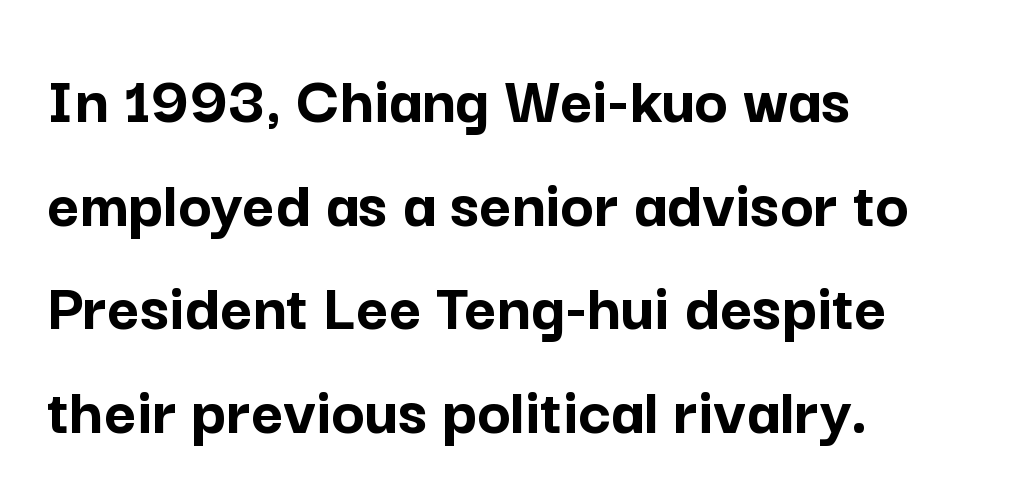
Q: Is the text bold? A: Yes.
Q: Is the text italic (slanted)? A: No, it is upright.
Q: Is the typeface a serif or a sans-serif typeface? A: Sans-serif.
Q: Is the text underlined? A: No.
Q: How is the paragraph aligned? A: Left-aligned.
Q: Is the spacing between letters normal or unusually wide? A: Normal.
Q: Is the spacing between lines tight, normal or loose? A: Normal.
Q: Width (condensed, normal, or wide)? A: Normal.
Q: Stroke contrast? A: Low.
Q: x-height? A: Medium.
Q: Monospaced? A: No.
